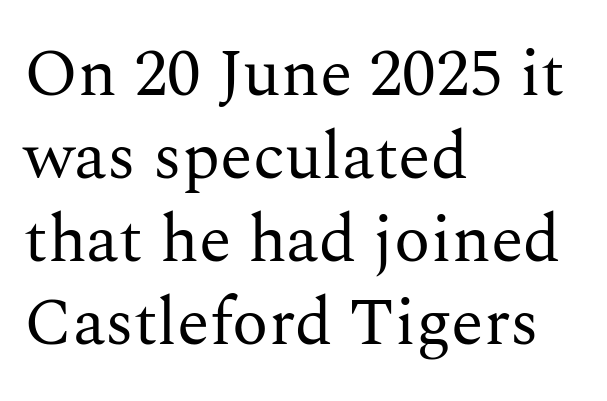
{"serif": "yes", "italic": "no", "bold": "no", "weight": "regular", "width": "normal", "stroke_contrast": "medium", "x_height": "medium", "monospaced": "no", "underline": "no", "align": "left", "line_spacing_ratio": 1.24, "letter_spacing": "normal", "letter_spacing_em": 0.0, "glyph_px": 67}
